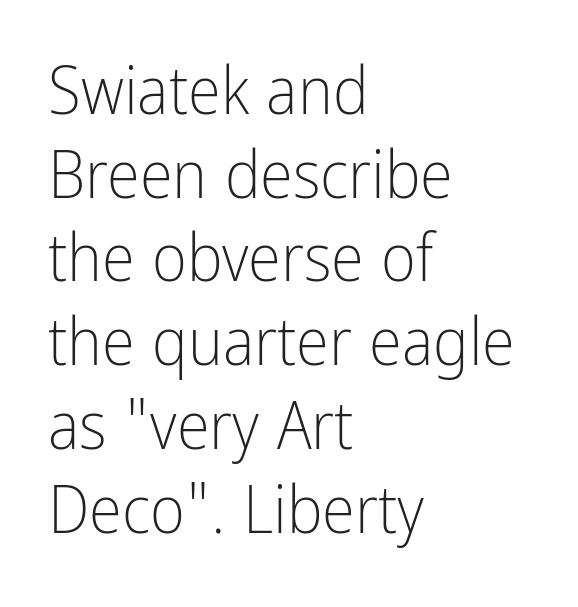
{"serif": "no", "italic": "no", "bold": "no", "weight": "light", "width": "condensed", "stroke_contrast": "low", "x_height": "medium", "monospaced": "no", "underline": "no", "align": "left", "line_spacing": "normal", "line_spacing_ratio": 1.25, "letter_spacing": "normal", "letter_spacing_em": 0.0, "glyph_px": 67}
